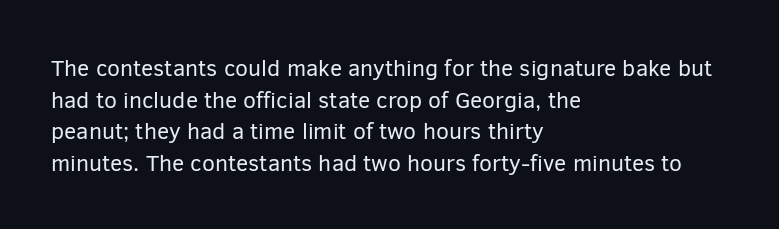
{"italic": "no", "bold": "no", "underline": "no", "align": "left", "line_spacing": "normal", "line_spacing_ratio": 1.37, "letter_spacing": "normal", "letter_spacing_em": 0.0, "glyph_px": 23}
